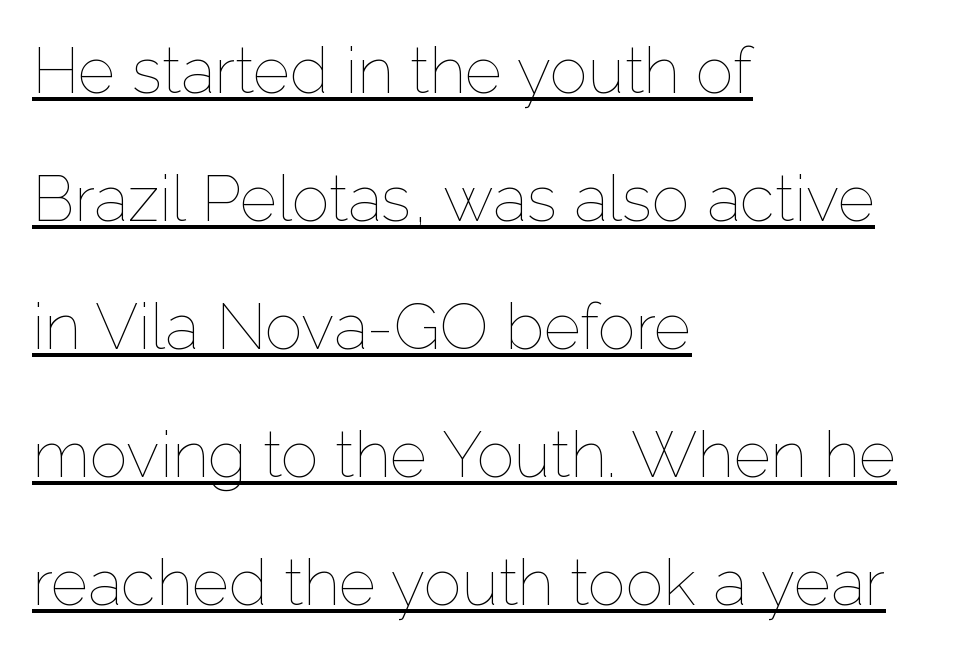
The image shows 64 px thin type, upright; set left-aligned, loose line spacing (2.0x), normal letter spacing, underlined; low stroke contrast and a medium x-height.
